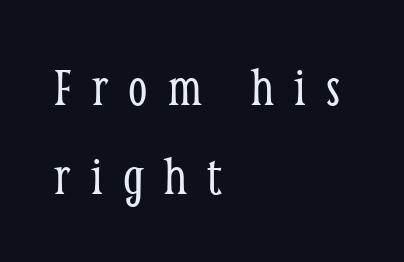
Words appear elongated and porous because spacing is wide. Posture: straight, roman, zero tilt. Each line starts at the same left margin while the right side varies. Serif or sans? Serif — the stroke terminals have little feet.
